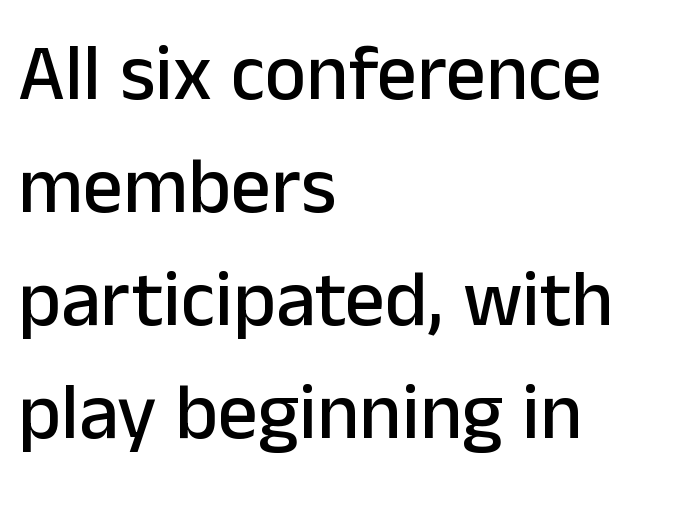
Q: Is the text italic (slanted)? A: No, it is upright.
Q: Is the typeface a serif or a sans-serif typeface? A: Sans-serif.
Q: Is the text underlined? A: No.
Q: How is the paragraph aligned? A: Left-aligned.
Q: Is the spacing between letters normal or unusually wide? A: Normal.
Q: Is the spacing between lines tight, normal or loose? A: Normal.
Q: Width (condensed, normal, or wide)? A: Normal.
Q: Stroke contrast? A: Low.
Q: x-height? A: Medium.
Q: Monospaced? A: No.
